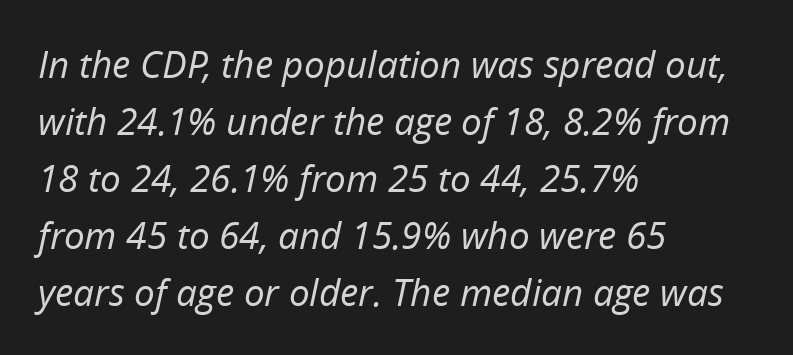
The image shows 37 px regular-weight type, italic (leaning right); set left-aligned, normal line spacing (1.54x), normal letter spacing, not underlined; low stroke contrast and a medium x-height.
